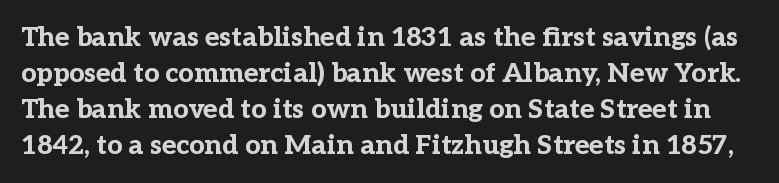
The image shows 27 px bold type, upright; set normal line spacing (1.33x), normal letter spacing, not underlined.
